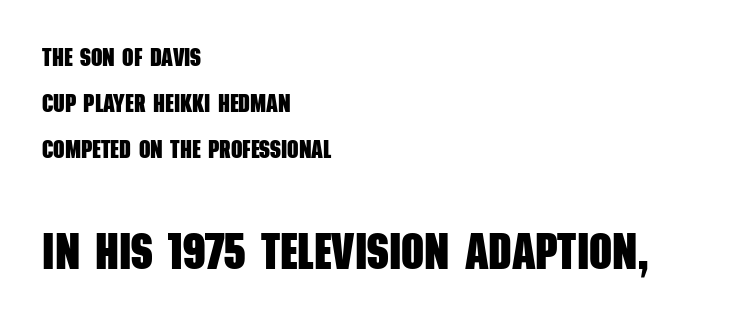
Q: Is the text bold? A: Yes.
Q: Is the typeface a serif or a sans-serif typeface? A: Sans-serif.
Q: Is the text underlined? A: No.
Q: How is the paragraph aligned? A: Left-aligned.
Q: Is the spacing between letters normal or unusually wide? A: Normal.
Q: Which block of text is set in a larger size, the first (top) or the second (bottom)? A: The second (bottom) one.
Q: Width (condensed, normal, or wide)? A: Condensed.
Q: Stroke contrast? A: Low.
Q: x-height? A: Large.
Q: Monospaced? A: No.
